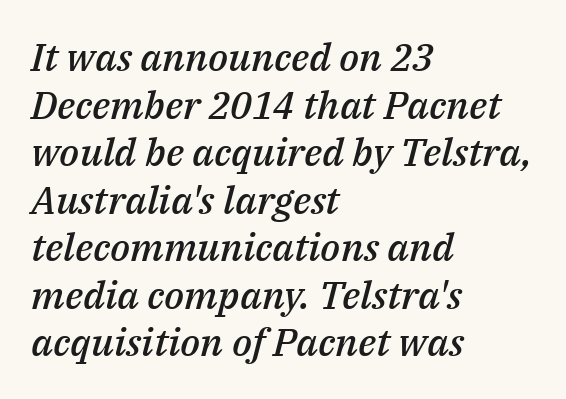
Q: Is the text bold? A: Semi-bold.
Q: Is the text italic (slanted)? A: Yes, it leans right by about 14 degrees.
Q: Is the text underlined? A: No.
Q: How is the paragraph aligned? A: Left-aligned.
Q: Is the spacing between letters normal or unusually wide? A: Normal.
Q: Width (condensed, normal, or wide)? A: Normal.
Q: Stroke contrast? A: Medium.
Q: x-height? A: Medium.
Q: Monospaced? A: No.
